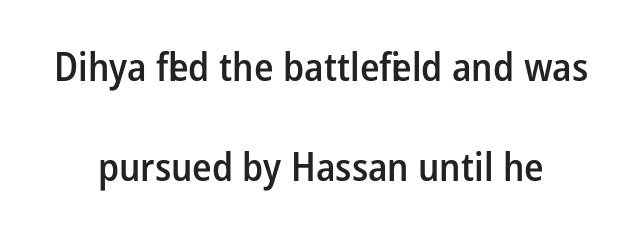
The letters sit at their default tracking, neither squeezed nor spread. This is moderately heavy type, rendered in semibold. Think of a printed novel: that variable character pitch is what you see here. These lines were composed using upright roman letters. These lines stand farther apart than default settings would place them. Layout note: lines centered.
